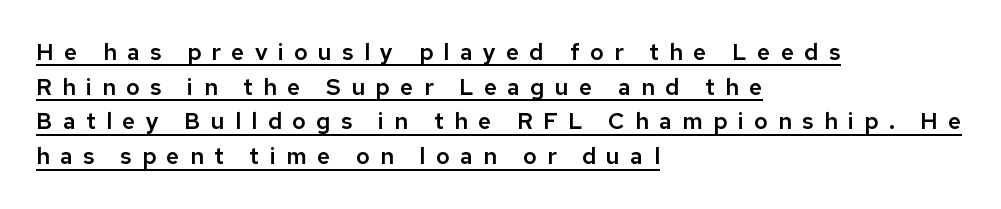
Q: Is the text italic (slanted)? A: No, it is upright.
Q: Is the text underlined? A: Yes.
Q: How is the paragraph aligned? A: Left-aligned.
Q: Is the spacing between letters normal or unusually wide? A: Unusually wide.
Q: Is the spacing between lines tight, normal or loose? A: Normal.
